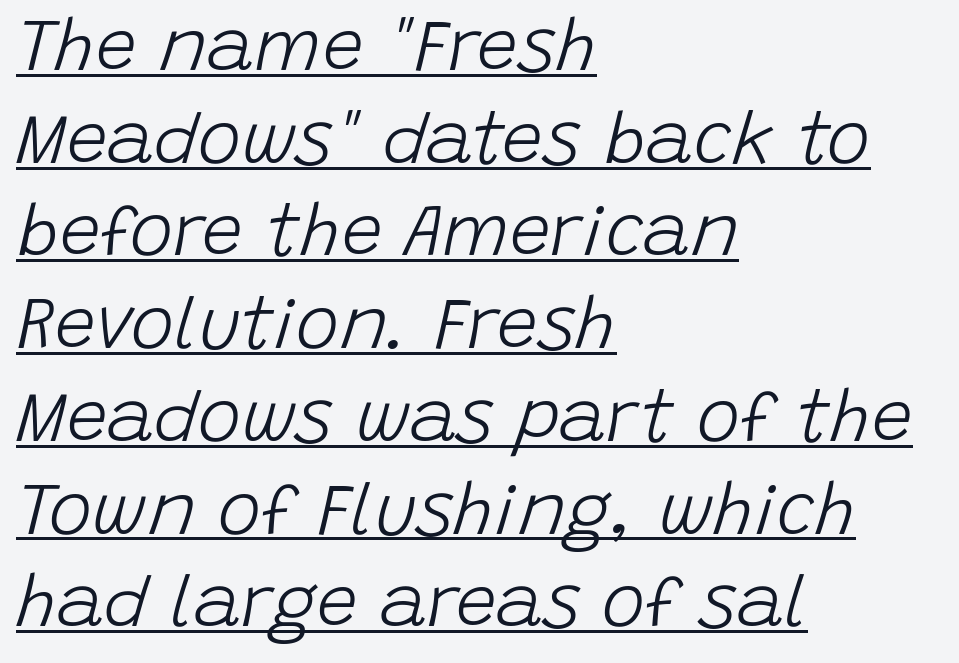
Q: Is the text bold? A: No.
Q: Is the text italic (slanted)? A: Yes, it leans right by about 15 degrees.
Q: Is the text underlined? A: Yes.
Q: How is the paragraph aligned? A: Left-aligned.
Q: Is the spacing between letters normal or unusually wide? A: Normal.
Q: Is the spacing between lines tight, normal or loose? A: Normal.
Q: Width (condensed, normal, or wide)? A: Normal.
Q: Stroke contrast? A: Low.
Q: x-height? A: Large.
Q: Monospaced? A: No.
